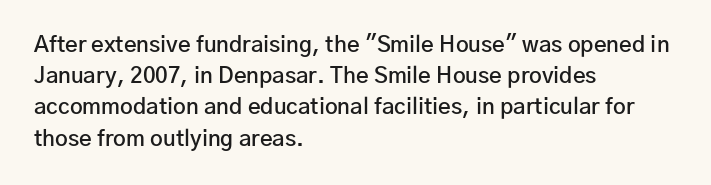
Q: Is the text bold? A: Semi-bold.
Q: Is the text italic (slanted)? A: No, it is upright.
Q: Is the text underlined? A: No.
Q: How is the paragraph aligned? A: Left-aligned.
Q: Is the spacing between letters normal or unusually wide? A: Normal.
Q: Is the spacing between lines tight, normal or loose? A: Normal.
